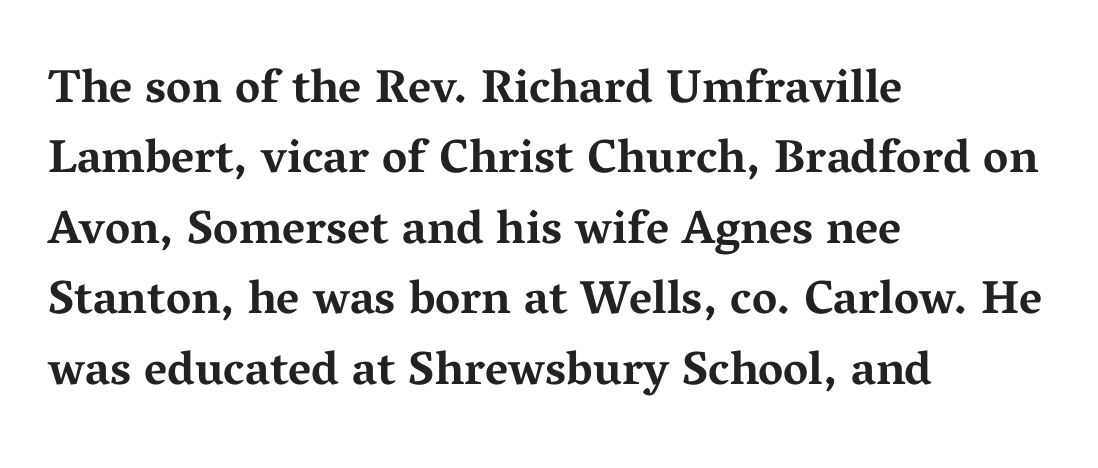
{"serif": "yes", "italic": "no", "bold": "yes", "weight": "bold", "width": "wide", "stroke_contrast": "medium", "x_height": "medium", "monospaced": "no", "underline": "no", "align": "left", "line_spacing": "normal", "line_spacing_ratio": 1.5, "letter_spacing": "normal", "letter_spacing_em": 0.0, "glyph_px": 47}
